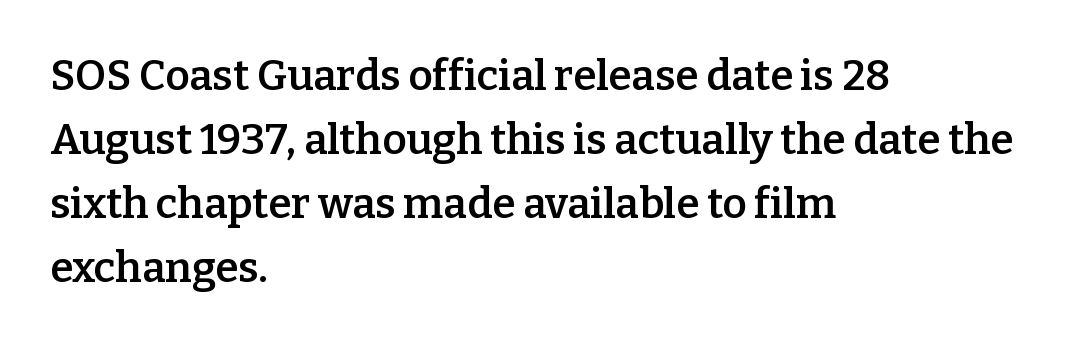
All the whitespace from short lines collects on the right. Tall strokes in this sample are plumb rather than angled. A normal amount of white space separates one row of letters from the next. The passage shown is semibold, sitting just below true bold.
